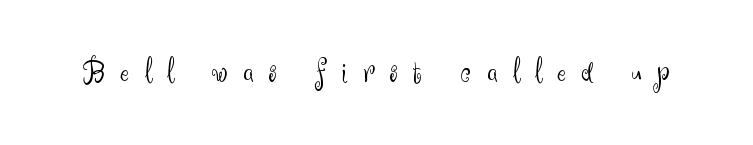
The letters advance in unequal steps, a hallmark of proportional type. If you drew a line through each stem, it would be perfectly vertical. The tracking jumps out immediately: characters are airy and widely separated. The space beneath each line is pristine and unruled. Serif or sans? Sans — the stroke terminals are bare.
